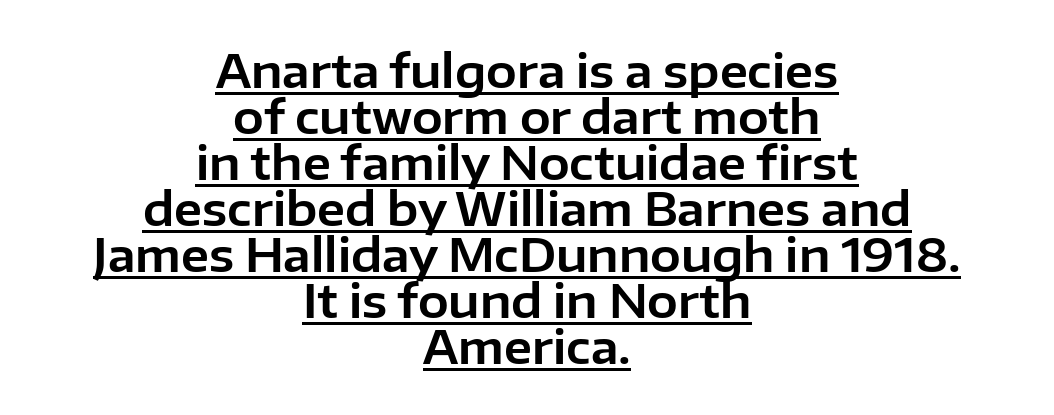
The image shows 46 px sans-serif type, upright; set centered, tight line spacing (1.0x), normal letter spacing, underlined; low stroke contrast and a medium x-height.
